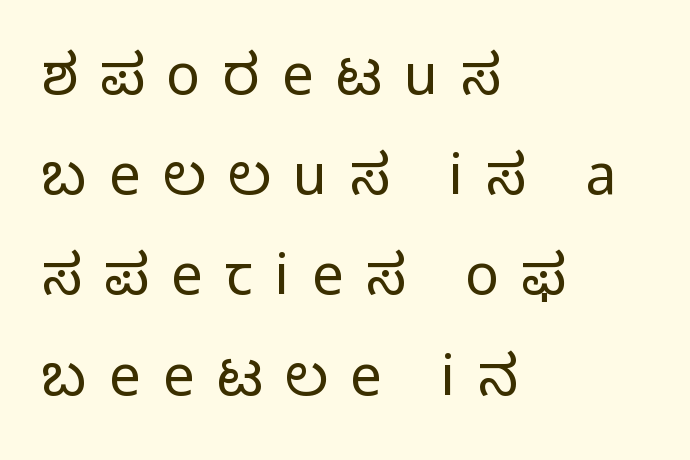
Q: Is the text bold? A: No.
Q: Is the text italic (slanted)? A: No, it is upright.
Q: Is the typeface a serif or a sans-serif typeface? A: Sans-serif.
Q: Is the text underlined? A: No.
Q: How is the paragraph aligned? A: Left-aligned.
Q: Is the spacing between letters normal or unusually wide? A: Unusually wide.
Q: Width (condensed, normal, or wide)? A: Normal.
Q: Stroke contrast? A: Low.
Q: x-height? A: Medium.
Q: Monospaced? A: No.
